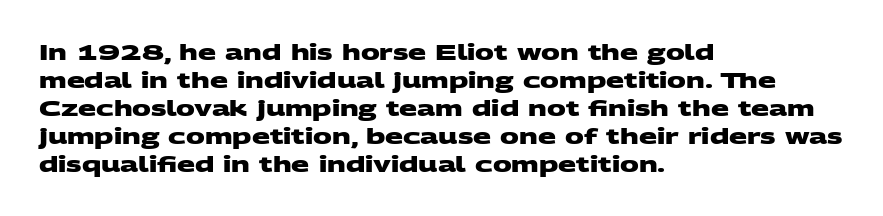
Q: Is the text bold? A: Yes.
Q: Is the text underlined? A: No.
Q: How is the paragraph aligned? A: Left-aligned.
Q: Is the spacing between letters normal or unusually wide? A: Normal.
Q: Is the spacing between lines tight, normal or loose? A: Normal.
